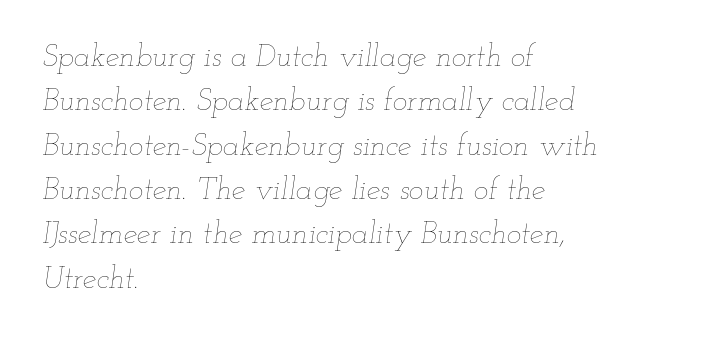
Honestly, the row spacing looks completely unremarkable. No extra ink here — the face is not bold. Italic? Definitely — the glyphs are oblique. Has an underline been added? It has not. The passage shown has conventional tracking throughout.
